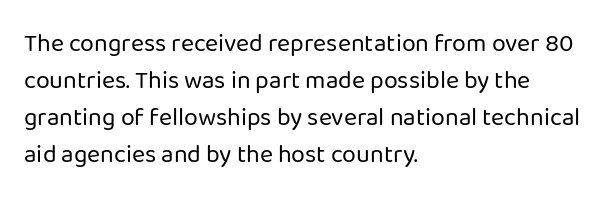
A typesetter would call this leading conventional body-copy spacing. Descender tails drop into unmarked territory. Visually the block forms a straight wall on the left and a jagged coastline on the right. Do the letters lean? They stand straight.
